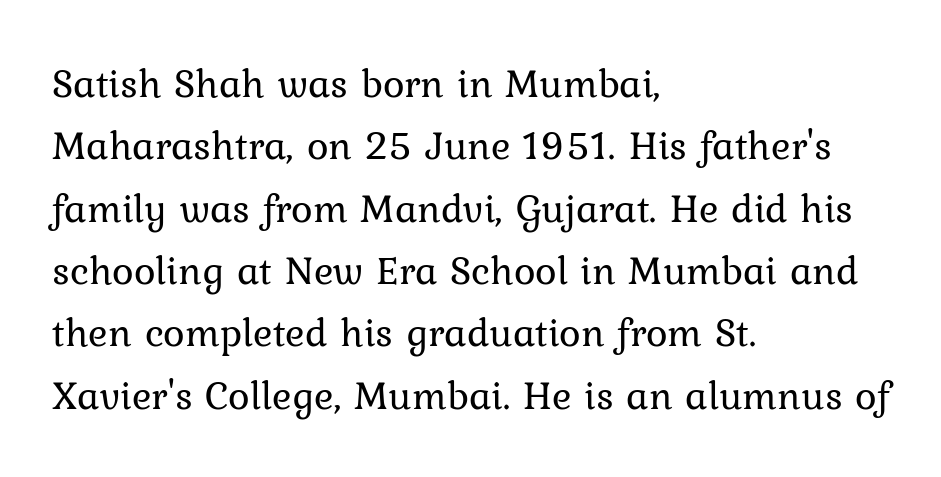
{"serif": "yes", "italic": "no", "bold": "no", "weight": "regular", "width": "normal", "stroke_contrast": "low", "x_height": "medium", "monospaced": "no", "underline": "no", "align": "left", "line_spacing": "normal", "line_spacing_ratio": 1.52, "letter_spacing": "normal", "letter_spacing_em": 0.0, "glyph_px": 41}
